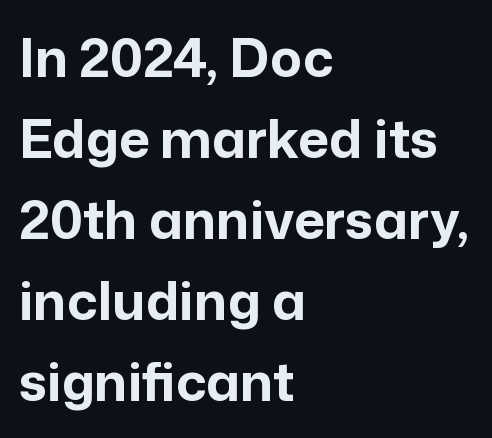
The typography opts for an upright posture over an oblique one. Compared with an ordinary text face, these strokes are far heavier — a full bold. You could not count columns in this text — the font is proportionally spaced. The text was rendered using a sans face with plain stroke endings. The face used here is rendered with its standard letterfit.
